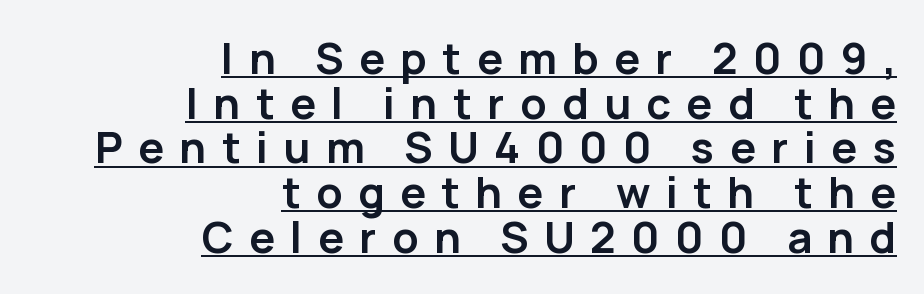
Q: Is the text bold? A: Yes.
Q: Is the text italic (slanted)? A: No, it is upright.
Q: Is the typeface a serif or a sans-serif typeface? A: Sans-serif.
Q: Is the text underlined? A: Yes.
Q: How is the paragraph aligned? A: Right-aligned.
Q: Is the spacing between letters normal or unusually wide? A: Unusually wide.
Q: Is the spacing between lines tight, normal or loose? A: Tight.
Q: Width (condensed, normal, or wide)? A: Normal.
Q: Stroke contrast? A: Low.
Q: x-height? A: Medium.
Q: Monospaced? A: No.
